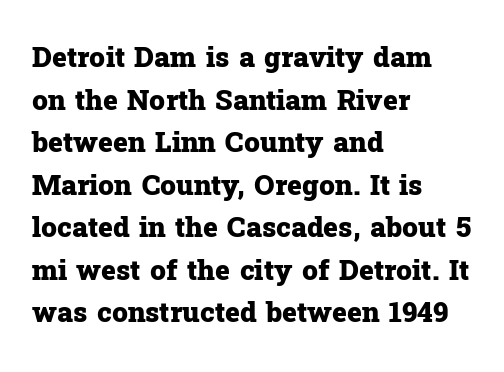
The image shows 28 px heavy serif type, upright; set left-aligned, normal line spacing (1.52x), normal letter spacing, not underlined; low stroke contrast and a medium x-height.
